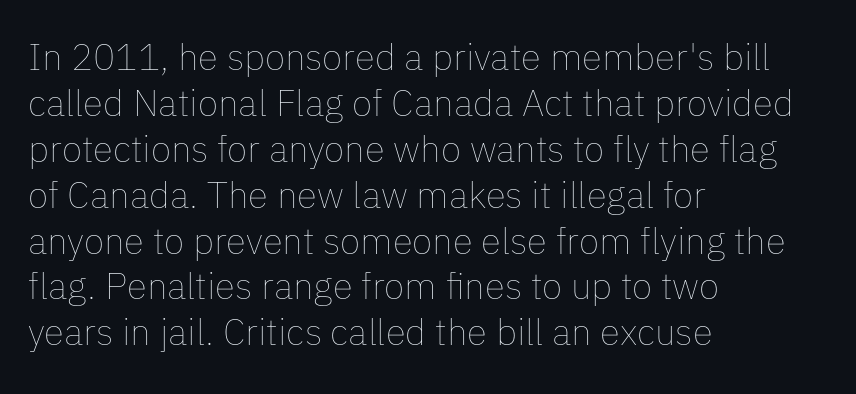
{"italic": "no", "bold": "no", "weight": "thin", "width": "normal", "stroke_contrast": "low", "x_height": "medium", "monospaced": "no", "underline": "no", "align": "left", "line_spacing_ratio": 1.24, "letter_spacing": "normal", "letter_spacing_em": 0.0, "glyph_px": 37}
